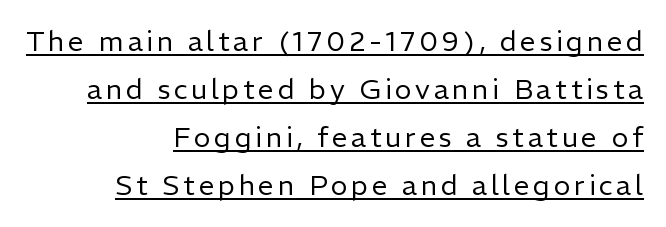
Q: Is the text bold? A: No.
Q: Is the text italic (slanted)? A: No, it is upright.
Q: Is the typeface a serif or a sans-serif typeface? A: Sans-serif.
Q: Is the text underlined? A: Yes.
Q: How is the paragraph aligned? A: Right-aligned.
Q: Width (condensed, normal, or wide)? A: Normal.
Q: Stroke contrast? A: Low.
Q: x-height? A: Medium.
Q: Monospaced? A: No.
